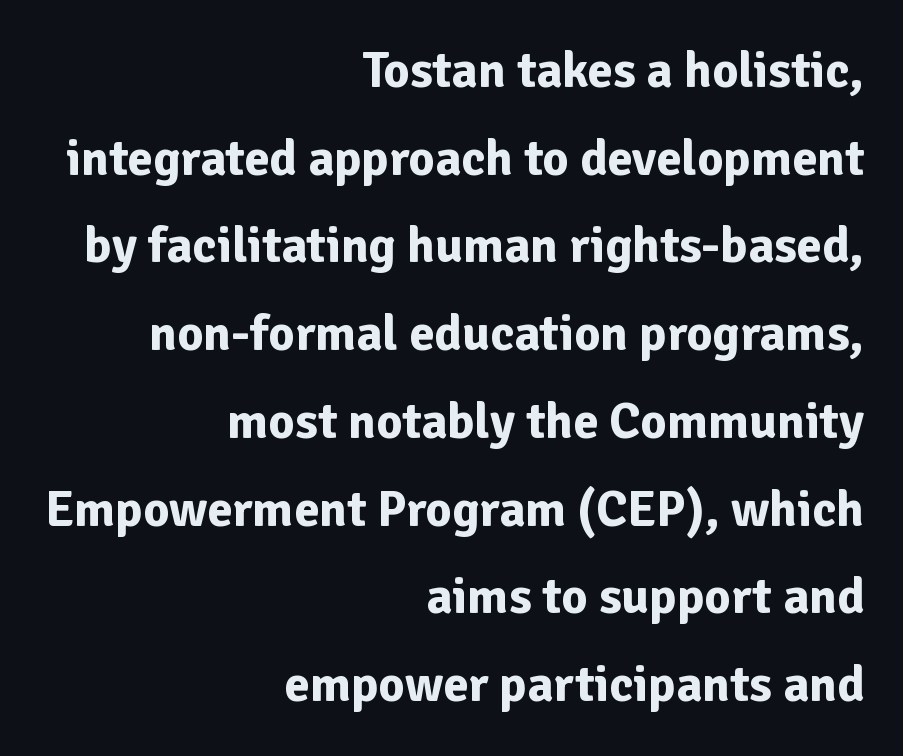
Q: Is the text bold? A: Yes.
Q: Is the text italic (slanted)? A: No, it is upright.
Q: Is the typeface a serif or a sans-serif typeface? A: Sans-serif.
Q: Is the text underlined? A: No.
Q: How is the paragraph aligned? A: Right-aligned.
Q: Is the spacing between letters normal or unusually wide? A: Normal.
Q: Width (condensed, normal, or wide)? A: Normal.
Q: Stroke contrast? A: Low.
Q: x-height? A: Medium.
Q: Monospaced? A: No.
